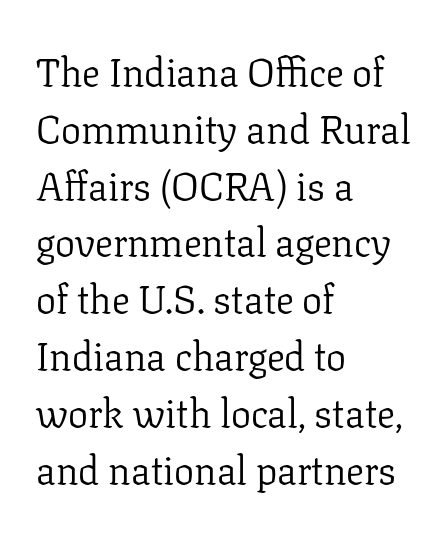
Left-aligned paragraph, ragged on the right. Nobody drew a line under any word here. Successive baselines arrive at the customary interval. Proportional: the letters do not fall into vertical columns.
